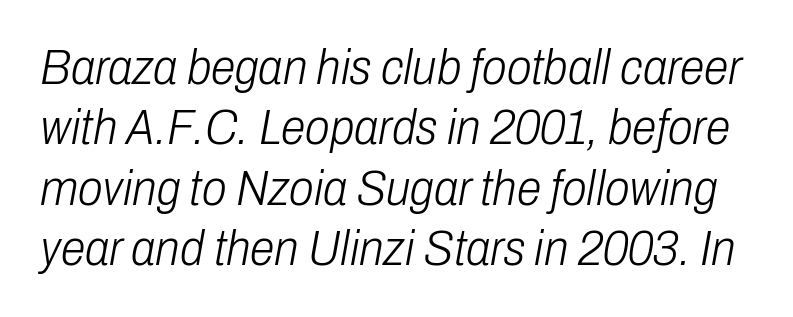
The passage shown is typed in a proportional face where columns would drift. Beneath every word, the page is bare. The face used here is rendered with its standard letterfit. Stroke thickness stays within the range of a standard reading face or lighter.
